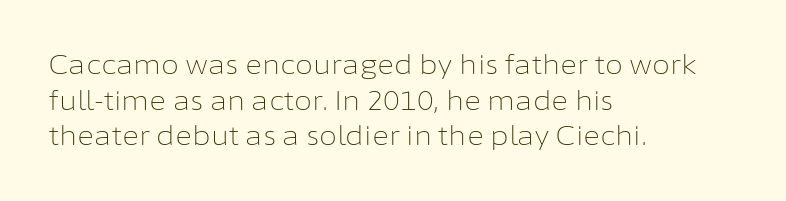
{"italic": "no", "bold": "no", "underline": "no", "align": "left", "line_spacing": "normal", "line_spacing_ratio": 1.37, "letter_spacing": "normal", "letter_spacing_em": 0.0, "glyph_px": 26}
